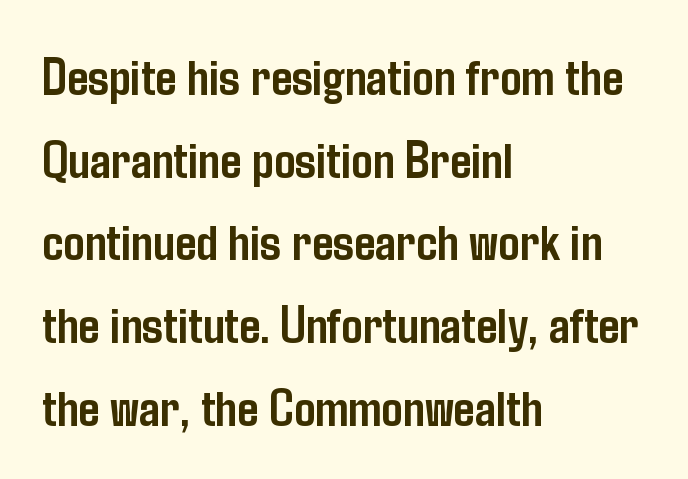
The image shows 53 px semibold, condensed sans-serif type, upright; set left-aligned, normal line spacing (1.56x), normal letter spacing, not underlined; low stroke contrast and a medium x-height.
